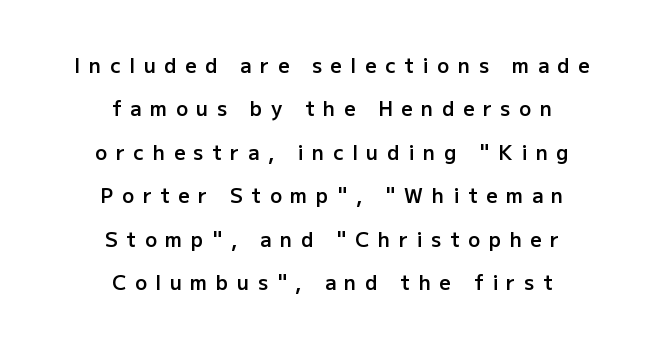
{"italic": "no", "bold": "semi", "underline": "no", "align": "center", "line_spacing": "loose", "line_spacing_ratio": 2.17, "letter_spacing": "wide", "letter_spacing_em": 0.43, "glyph_px": 20}
